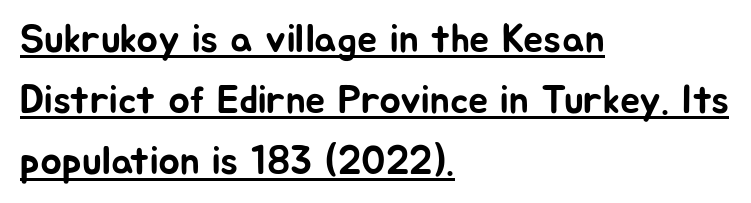
Q: Is the text italic (slanted)? A: No, it is upright.
Q: Is the typeface a serif or a sans-serif typeface? A: Sans-serif.
Q: Is the text underlined? A: Yes.
Q: How is the paragraph aligned? A: Left-aligned.
Q: Is the spacing between letters normal or unusually wide? A: Normal.
Q: Is the spacing between lines tight, normal or loose? A: Normal.
Q: Width (condensed, normal, or wide)? A: Normal.
Q: Stroke contrast? A: Low.
Q: x-height? A: Medium.
Q: Monospaced? A: No.
